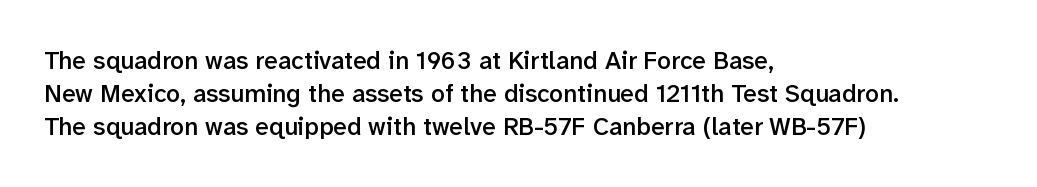
The image shows 25 px text type, upright; set left-aligned, normal line spacing (1.32x), normal letter spacing, not underlined.
